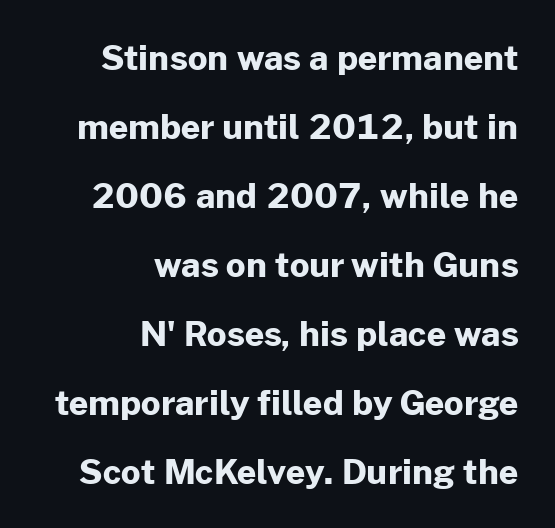
Loosely led — the rows are spread out. If you drew a line through each stem, it would be perfectly vertical. Is the block centered? No — it sits flush against the right margin. A full-strength bold gives these letters their thick strokes. Nothing sits at the stroke ends, so this counts as sans-serif.
